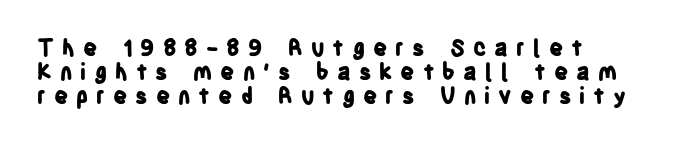
Unlike italic type, these characters show no tilt at all. There is plenty of visible air inserted between adjacent glyphs. Letters rest on an invisible, unmarked baseline. Notice how descenders almost collide with the ascenders below — that's tight leading. The font is running at its bold setting. Typeset ragged right — the left edge is the straight one.
